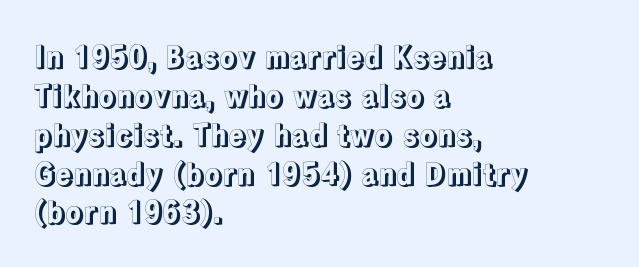
Caption: multi-line text, flush left, ragged right. The letters advance in unequal steps, a hallmark of proportional type. The words here are not underlined. The gaps between neighbouring characters are ordinary and unremarkable. Notice how the stems are strictly vertical — no italics here. Each new line begins a customary step beneath the previous one.
